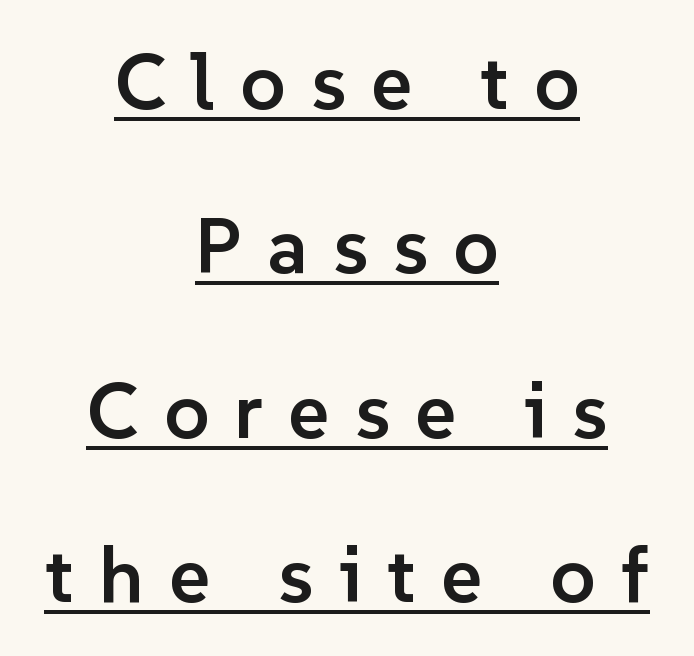
When letters stand straight like this, we call the style roman or upright. Each letter keeps its own natural width here, so spacing adapts to shape. The compositor balanced each line on the midline. Unlike a traditional serif, this face leaves its strokes unadorned. Students, observe: this is what heavily led, spacious text looks like.
